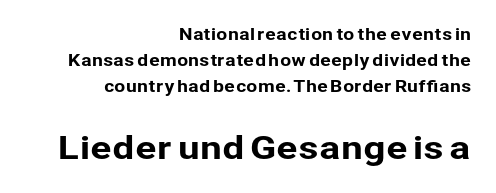
Spacing verdict: proportional, widths tailored to each character. Does the type have serifs? No, each stem ends abruptly. This sample keeps an unexceptional amount of space between lines. Larger block? The one below; the one above is distinctly smaller. Ascenders rise straight up at ninety degrees. Any mark beneath the type? The region is blank.
